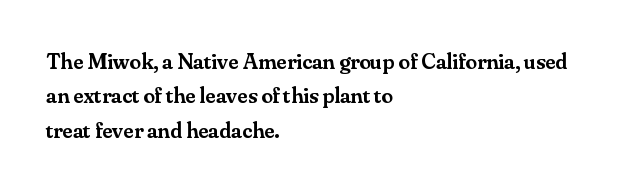
The sample has been set in demibold, a notch under bold. Students, observe: this is what conventionally led text looks like. All the whitespace from short lines collects on the right. Descenders are the only things crossing below the line.
